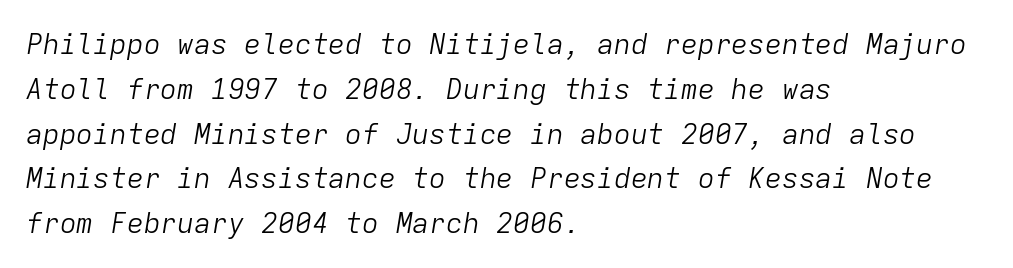
The image shows 28 px light type, italic (leaning right), monospaced; set left-aligned, normal line spacing (1.6x), normal letter spacing, not underlined; low stroke contrast and a medium x-height.
